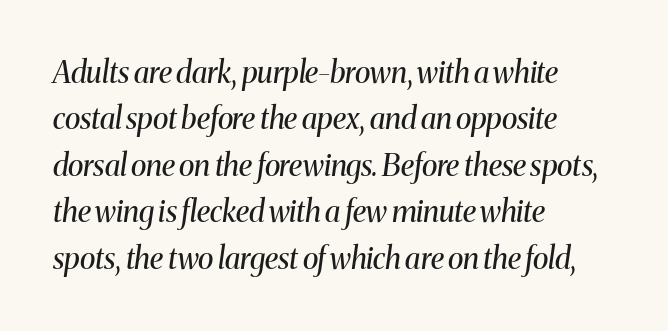
{"serif": "yes", "italic": "yes", "lean": "right", "slant_degrees": 8, "bold": "no", "weight": "regular", "width": "normal", "stroke_contrast": "medium", "x_height": "medium", "monospaced": "no", "underline": "no", "align": "left", "line_spacing": "normal", "line_spacing_ratio": 1.55, "letter_spacing": "normal", "letter_spacing_em": 0.0, "glyph_px": 30}
